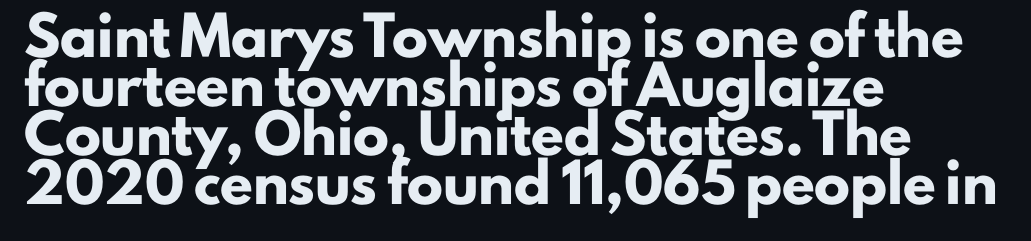
The image shows 36 px heavy sans-serif type, upright; set left-aligned, normal line spacing (1.36x), normal letter spacing, not underlined; low stroke contrast and a small x-height.
